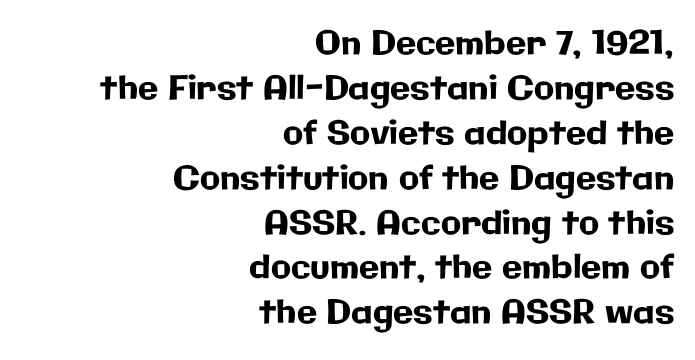
Q: Is the text italic (slanted)? A: No, it is upright.
Q: Is the typeface a serif or a sans-serif typeface? A: Sans-serif.
Q: Is the text underlined? A: No.
Q: How is the paragraph aligned? A: Right-aligned.
Q: Is the spacing between letters normal or unusually wide? A: Normal.
Q: Is the spacing between lines tight, normal or loose? A: Normal.
Q: Width (condensed, normal, or wide)? A: Normal.
Q: Stroke contrast? A: Low.
Q: x-height? A: Medium.
Q: Monospaced? A: No.
